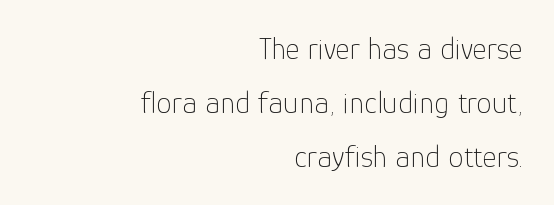
The image shows 31 px thin sans-serif type, upright; set right-aligned, line spacing 1.74x, normal letter spacing, not underlined; low stroke contrast and a medium x-height.
